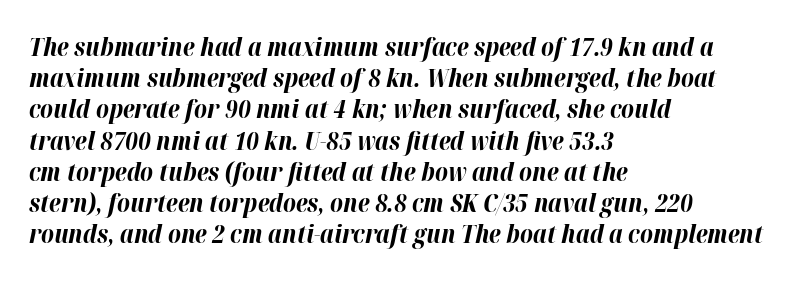
The line-height multiplier appears to be the usual default. The rendering keeps characters at their native spacing. The zone under the glyphs is completely vacant. The specimen reads as italic at a glance. Set as a true bold cut, around the 700 mark. Horizontally, the lines are justified to the leading edge only.
